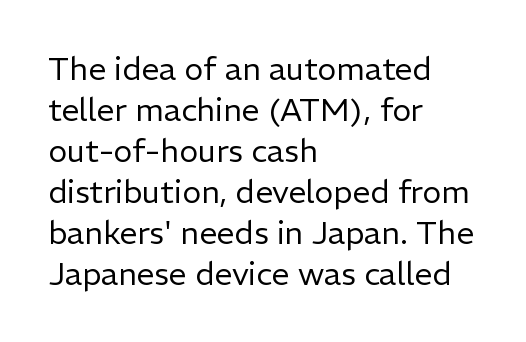
The image shows 32 px regular-weight sans-serif type, upright; set left-aligned, normal line spacing (1.28x), normal letter spacing, not underlined; low stroke contrast and a medium x-height.
